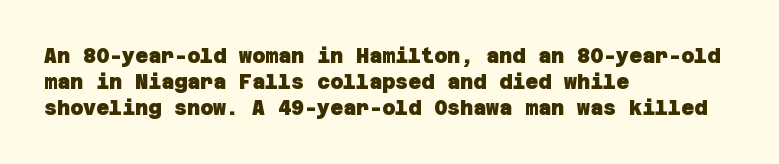
The image shows 20 px bold type; set left-aligned, normal line spacing (1.29x), normal letter spacing, not underlined.
